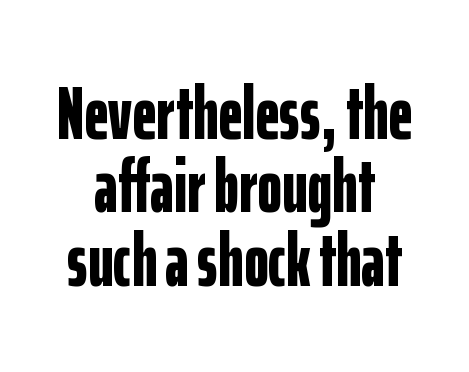
{"serif": "no", "italic": "no", "bold": "yes", "weight": "bold", "width": "condensed", "stroke_contrast": "low", "x_height": "medium", "monospaced": "no", "underline": "no", "align": "center", "line_spacing": "tight", "line_spacing_ratio": 0.98, "letter_spacing": "normal", "letter_spacing_em": 0.0, "glyph_px": 75}
